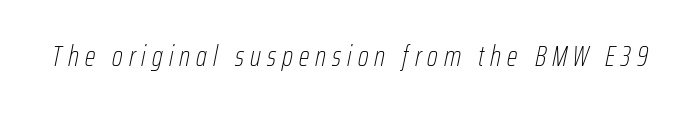
Each letter keeps its own natural width here, so spacing adapts to shape. Ink coverage per letter is moderate at most. The words here are not underlined. The horizontal fit of the characters is loose and conspicuously gappy. Posture: slanted.
